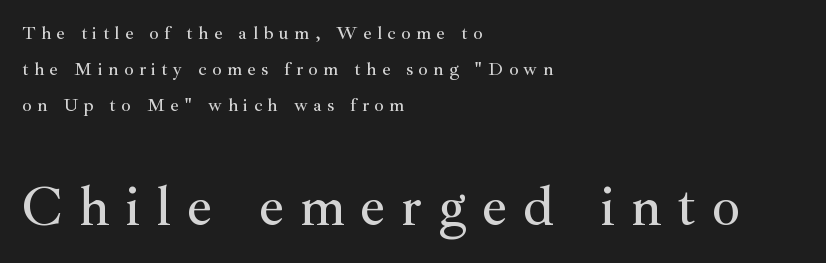
Vertical spacing — loose. Students, note that the glyphs here are deliberately spaced far apart. Horizontal alignment here is leftward, the default for most running prose. The space beneath each line is pristine and unruled. Small tapered or slab feet sit at the stroke ends, so this counts as serif. The passage shown begins with its smaller block and ends with its larger one.
